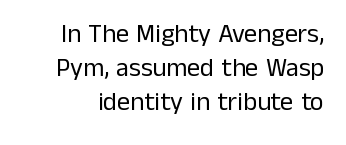
Q: Is the text bold? A: No.
Q: Is the text italic (slanted)? A: No, it is upright.
Q: Is the text underlined? A: No.
Q: Is the spacing between letters normal or unusually wide? A: Normal.
Q: Is the spacing between lines tight, normal or loose? A: Normal.
